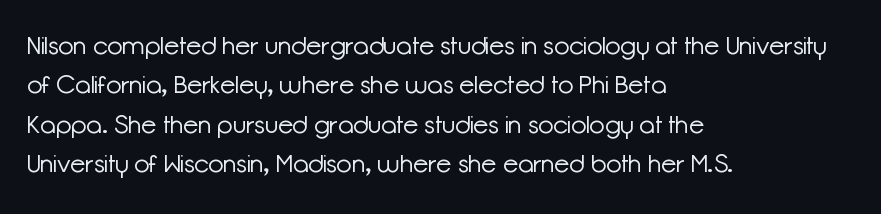
This block has exactly the height ordinary leading produces. Heft: none added — not bold. The face used here is rendered with its standard letterfit. Horizontally, the lines are justified to the leading edge only.
